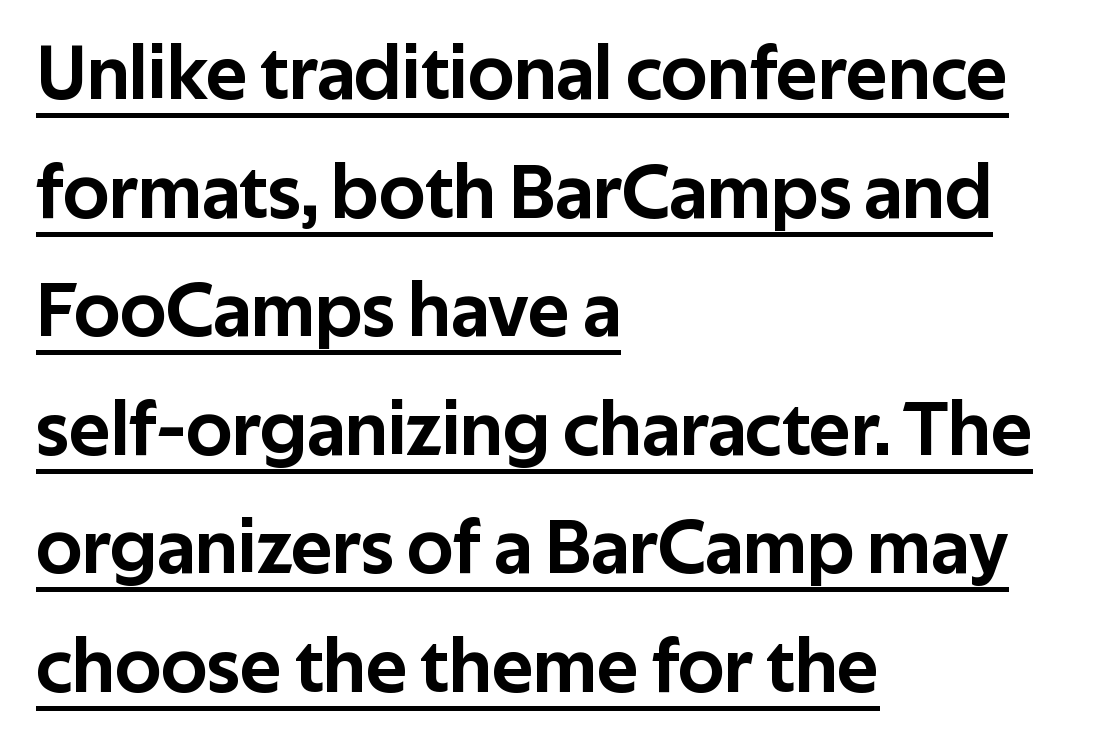
Character widths vary here, with narrow letters taking less room than wide ones. Spacing between characters is what you'd get straight out of the box. The text block is weighted toward the left margin, trailing off unevenly rightward. The passage shown is underscored from start to finish.
